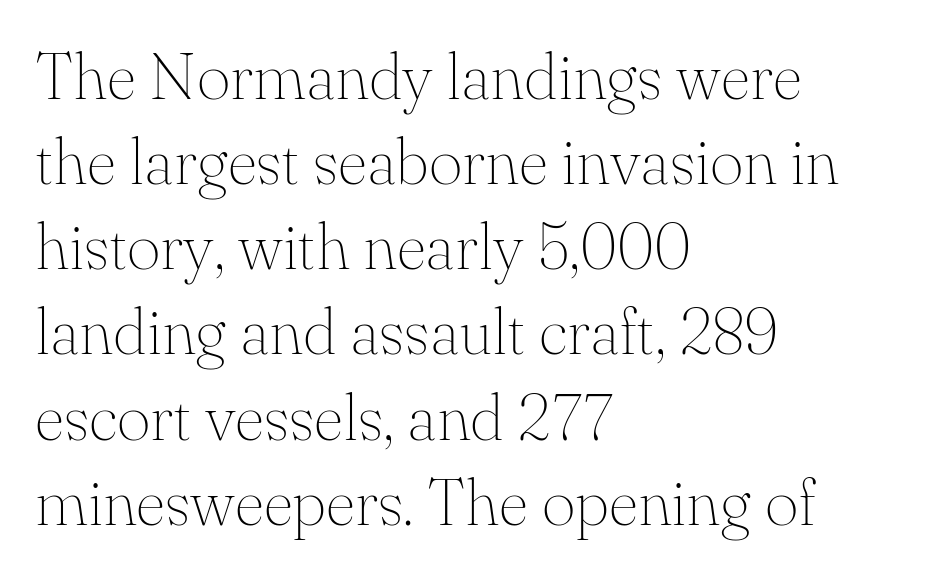
Q: Is the text bold? A: No.
Q: Is the text italic (slanted)? A: No, it is upright.
Q: Is the typeface a serif or a sans-serif typeface? A: Serif.
Q: Is the text underlined? A: No.
Q: How is the paragraph aligned? A: Left-aligned.
Q: Is the spacing between letters normal or unusually wide? A: Normal.
Q: Is the spacing between lines tight, normal or loose? A: Normal.
Q: Width (condensed, normal, or wide)? A: Normal.
Q: Stroke contrast? A: Medium.
Q: x-height? A: Small.
Q: Monospaced? A: No.
